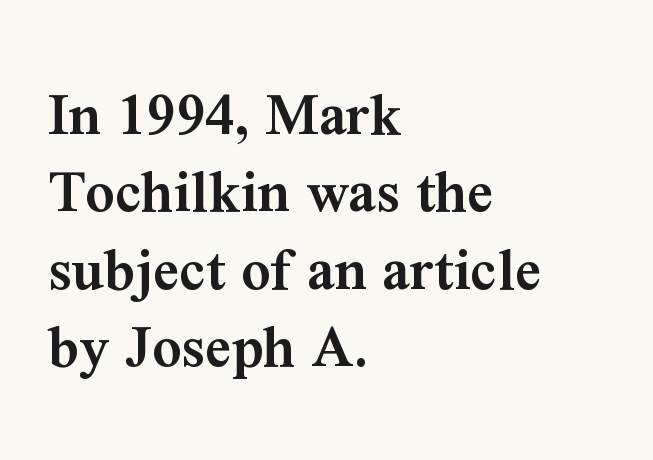
Unlike italic type, these characters show no tilt at all. Underline: absent. Each letter's strokes conclude with small projecting serifs. On the weight axis this lands at semibold, roughly 600. Caption: standard tracking, unaltered.
